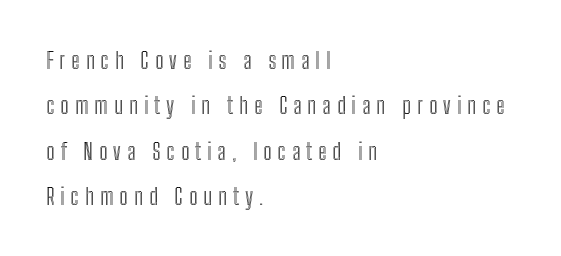
The rendering anchors every line to the left-hand side. Descenders hang freely into open space. Whoever set this chose breathing room over compactness in the vertical rhythm. Does extra space separate the letters? Yes, quite a lot of it. Quick note: not italic, upright.
